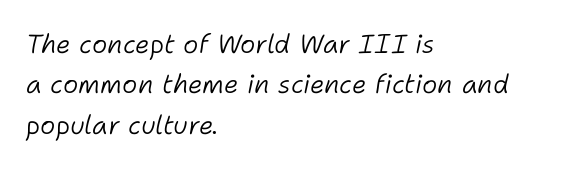
The image shows 26 px text type, italic (leaning right); set left-aligned, normal line spacing (1.55x), normal letter spacing, not underlined.
